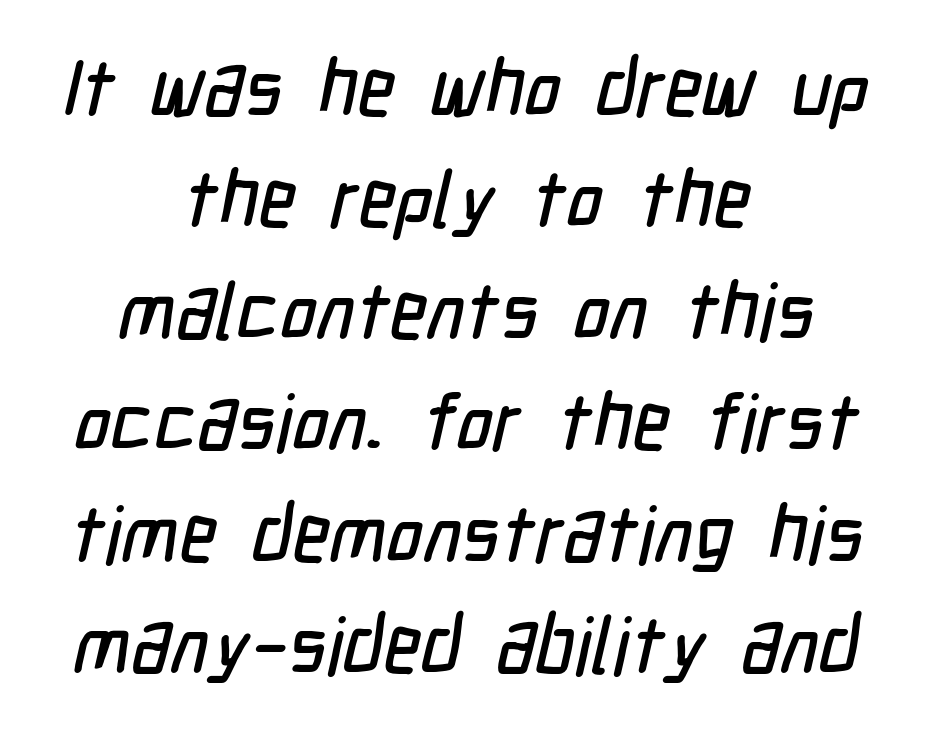
{"serif": "no", "width": "condensed", "stroke_contrast": "low", "x_height": "medium", "monospaced": "no", "underline": "no", "align": "center", "line_spacing": "normal", "line_spacing_ratio": 1.41, "letter_spacing": "normal", "letter_spacing_em": 0.0, "glyph_px": 79}
